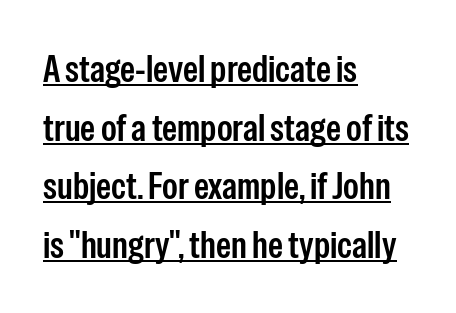
{"serif": "no", "italic": "no", "width": "condensed", "stroke_contrast": "low", "x_height": "medium", "monospaced": "no", "underline": "yes", "align": "left", "line_spacing": "normal", "line_spacing_ratio": 1.54, "letter_spacing": "normal", "letter_spacing_em": 0.0, "glyph_px": 38}
